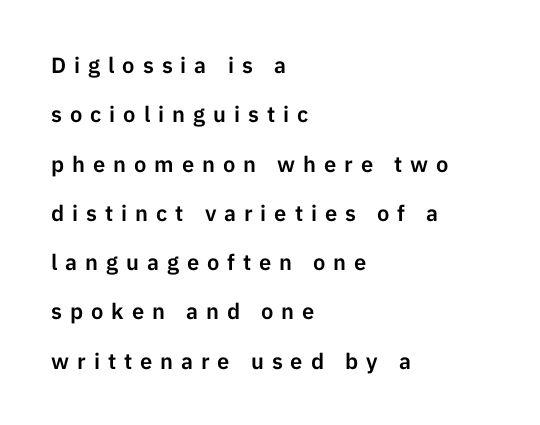
{"italic": "no", "underline": "no", "align": "left", "line_spacing": "loose", "line_spacing_ratio": 2.24, "letter_spacing": "wide", "letter_spacing_em": 0.36, "glyph_px": 22}
